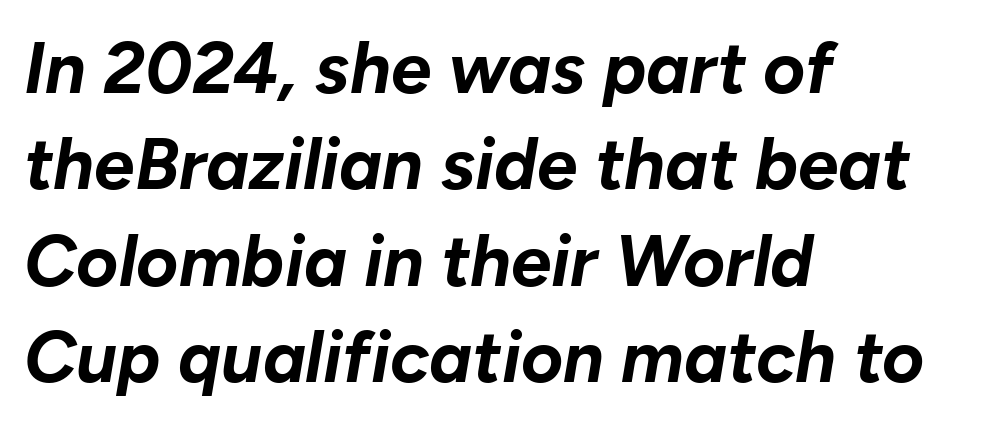
The image shows 72 px bold type, italic (leaning right); set left-aligned, normal line spacing (1.34x), normal letter spacing, not underlined; low stroke contrast and a medium x-height.
